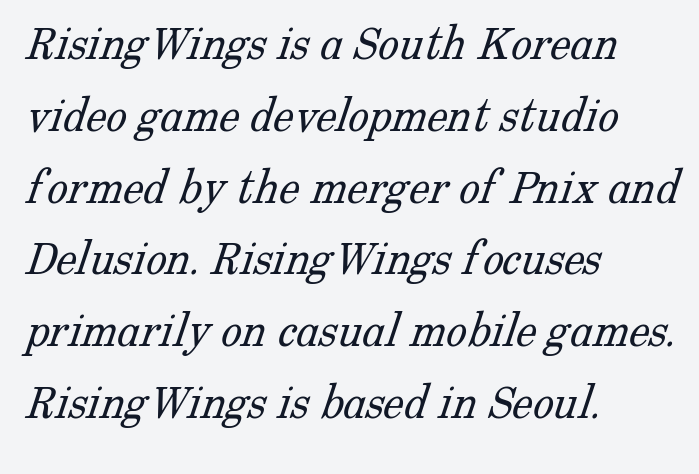
{"serif": "yes", "bold": "no", "weight": "light", "width": "normal", "stroke_contrast": "low", "x_height": "medium", "monospaced": "no", "underline": "no", "align": "left", "line_spacing": "normal", "line_spacing_ratio": 1.38, "letter_spacing": "normal", "letter_spacing_em": 0.0, "glyph_px": 52}
